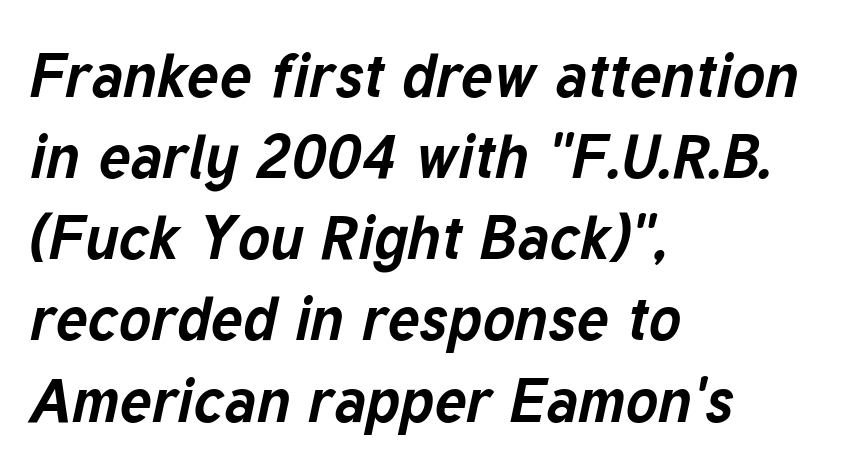
The image shows 61 px bold type, italic (leaning right); set left-aligned, normal line spacing (1.33x), normal letter spacing, not underlined; low stroke contrast and a medium x-height.
